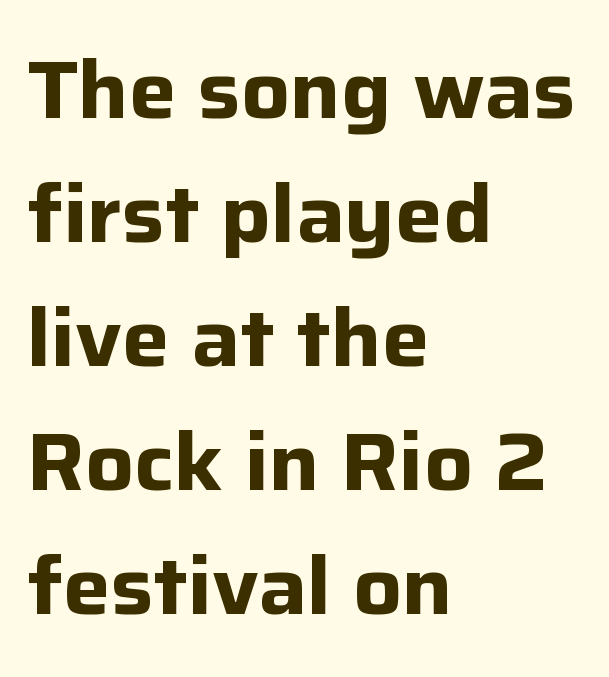
The image shows 80 px bold sans-serif type, upright; set left-aligned, normal line spacing (1.55x), normal letter spacing, not underlined; low stroke contrast and a medium x-height.
